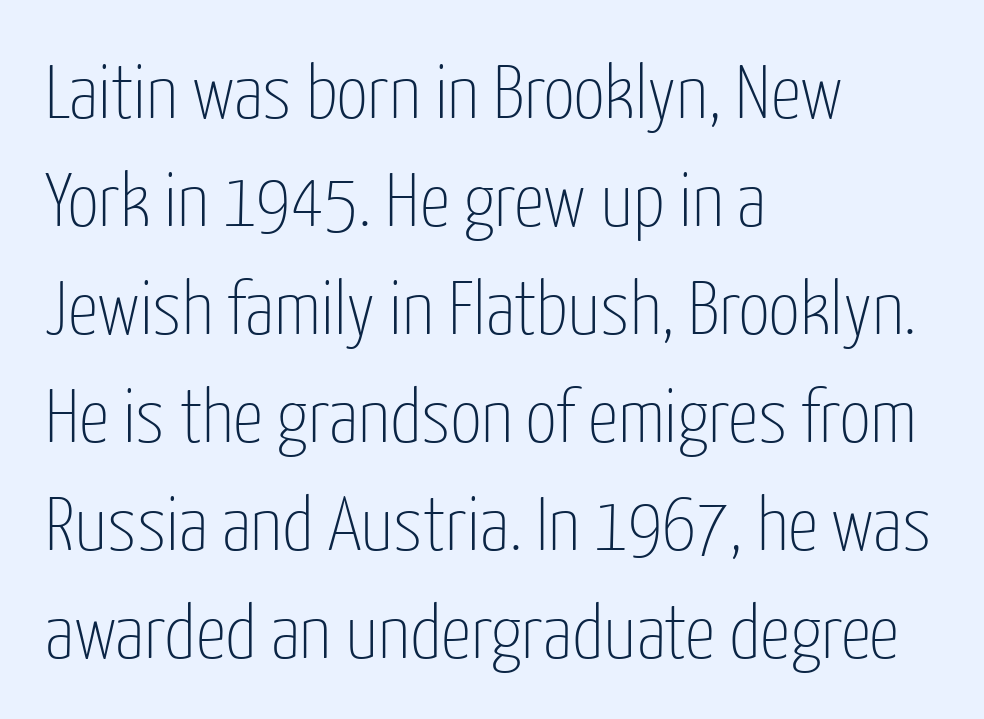
Q: Is the text bold? A: No.
Q: Is the text italic (slanted)? A: No, it is upright.
Q: Is the typeface a serif or a sans-serif typeface? A: Sans-serif.
Q: Is the text underlined? A: No.
Q: How is the paragraph aligned? A: Left-aligned.
Q: Is the spacing between letters normal or unusually wide? A: Normal.
Q: Is the spacing between lines tight, normal or loose? A: Normal.
Q: Width (condensed, normal, or wide)? A: Condensed.
Q: Stroke contrast? A: Low.
Q: x-height? A: Medium.
Q: Monospaced? A: No.
